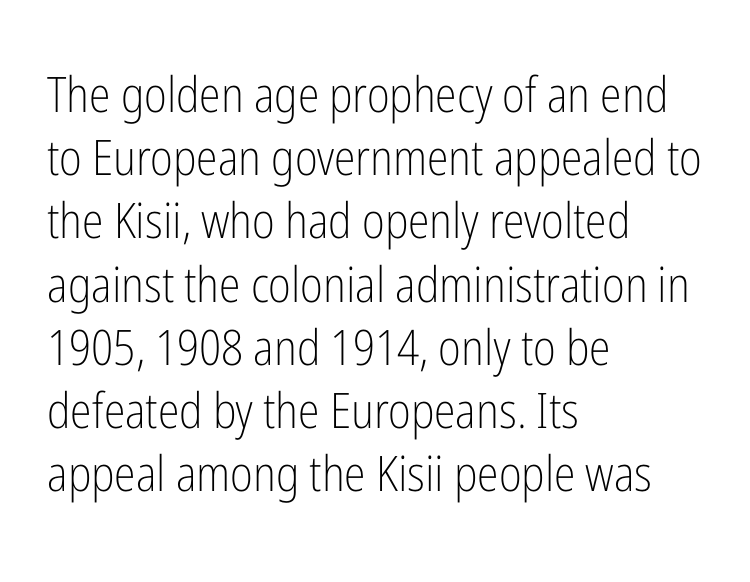
Quick note: interline space is typical. Think standard paragraph weight, or any step lighter than that. Is there any slant? The stems are plumb. Reading down the block, your eye returns to a fixed left position each line. No extra tracking has been applied to these lines. No word sits above an underline.
